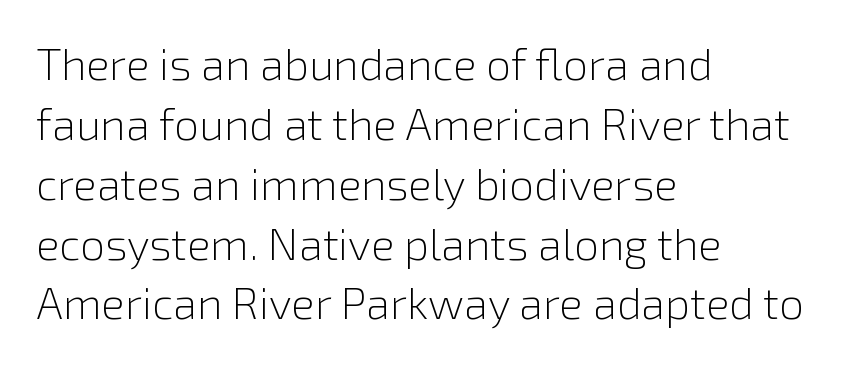
The image shows 44 px light sans-serif type, upright; set left-aligned, normal line spacing (1.36x), normal letter spacing, not underlined; low stroke contrast and a medium x-height.
